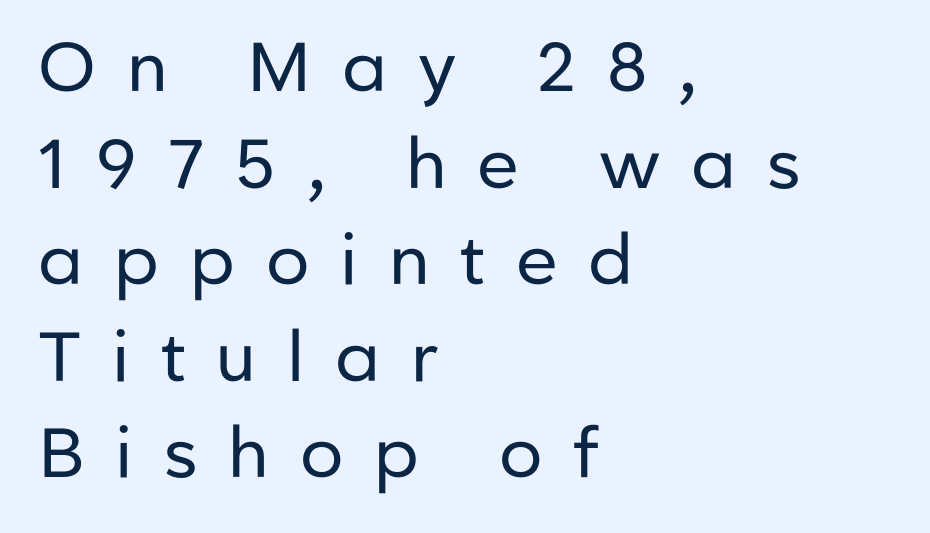
{"serif": "no", "italic": "no", "bold": "no", "weight": "regular", "width": "normal", "stroke_contrast": "low", "x_height": "medium", "monospaced": "no", "underline": "no", "align": "left", "line_spacing": "normal", "line_spacing_ratio": 1.4, "letter_spacing": "wide", "letter_spacing_em": 0.45, "glyph_px": 69}
